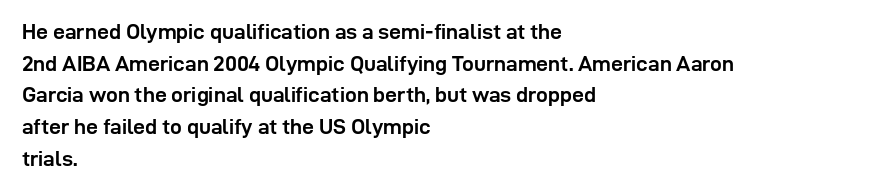
This is roman type, the default non-slanted kind. Observe the ordinary spacing: letters are neighbours, not strangers. The space between consecutive lines is moderate. Leftover space on each line is placed entirely after the last word. The string is rendered with underlining switched off. What weight is shown? A full bold with thick strokes.
